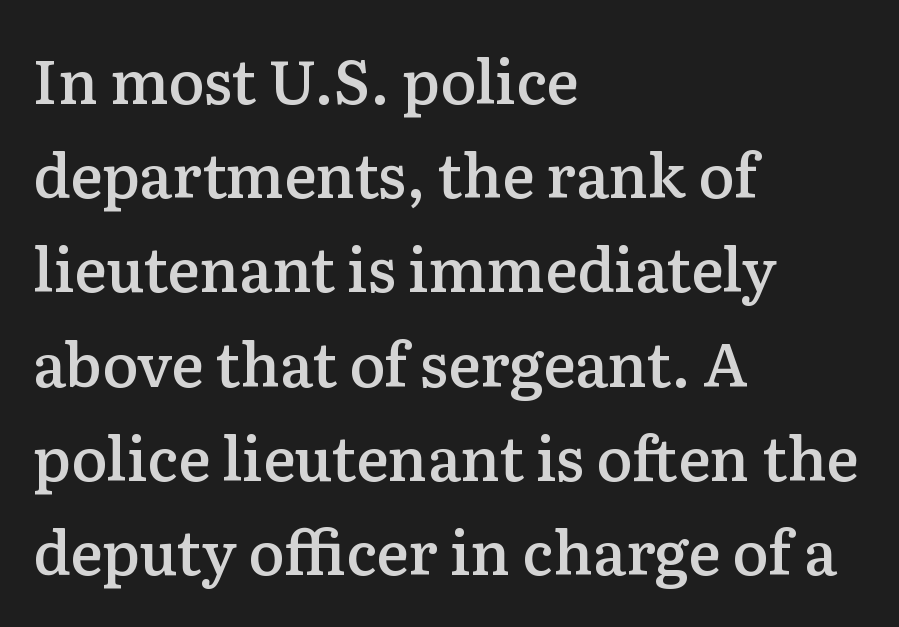
The image shows 60 px semibold serif type, upright; set left-aligned, normal line spacing (1.57x), normal letter spacing, not underlined; low stroke contrast and a medium x-height.
